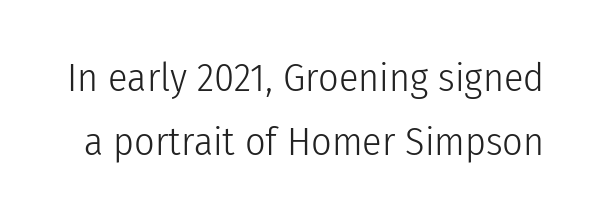
Each letter's strokes conclude bluntly, with no projecting serifs. Italic? Not at all — the glyphs are vertical. The letters look calm and open, with moderate or lighter stems. The strip under each line holds only bare page. What stands out about the letter spacing? Nothing — it is the standard amount.
